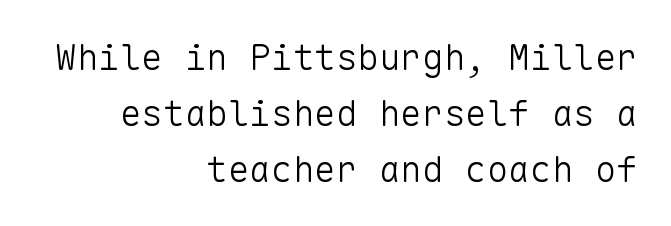
Q: Is the text bold? A: No.
Q: Is the text italic (slanted)? A: No, it is upright.
Q: Is the typeface a serif or a sans-serif typeface? A: Sans-serif.
Q: Is the text underlined? A: No.
Q: How is the paragraph aligned? A: Right-aligned.
Q: Is the spacing between letters normal or unusually wide? A: Normal.
Q: Is the spacing between lines tight, normal or loose? A: Normal.
Q: Width (condensed, normal, or wide)? A: Normal.
Q: Stroke contrast? A: Low.
Q: x-height? A: Medium.
Q: Monospaced? A: Yes.
